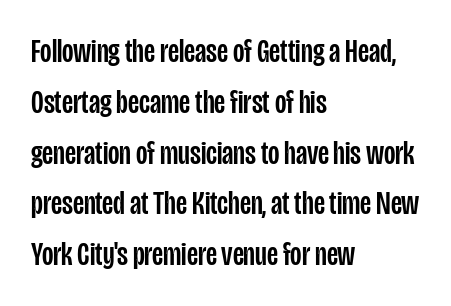
This is sans-serif lettering, the kind often seen on screens and signage. The rendering uses natural spacing where letterforms have individual widths. Notice how the passage keeps a crisp vertical edge on the left only. Glance below the letters and you will spot only blank space. The line texture is even and compact thanks to regular tracking. This sample keeps an unexceptional amount of space between lines.
